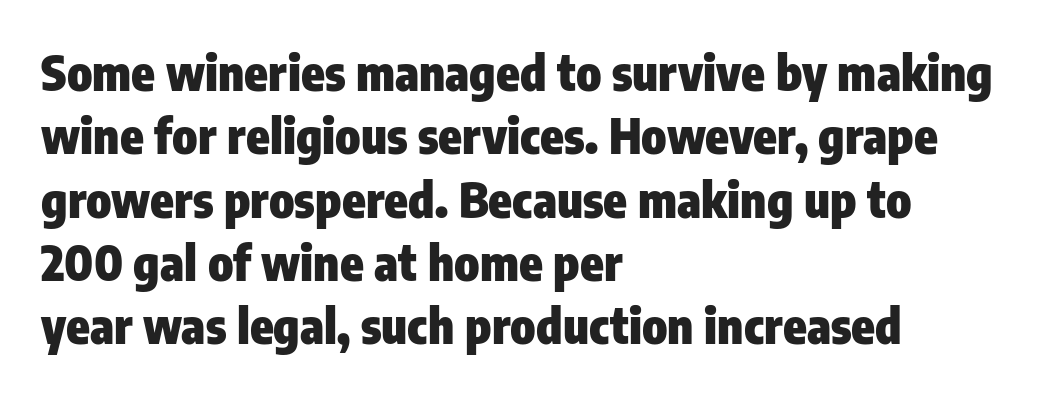
{"serif": "no", "italic": "no", "bold": "yes", "weight": "heavy", "width": "condensed", "stroke_contrast": "low", "x_height": "medium", "monospaced": "no", "underline": "no", "align": "left", "line_spacing": "normal", "line_spacing_ratio": 1.32, "letter_spacing": "normal", "letter_spacing_em": 0.0, "glyph_px": 48}
